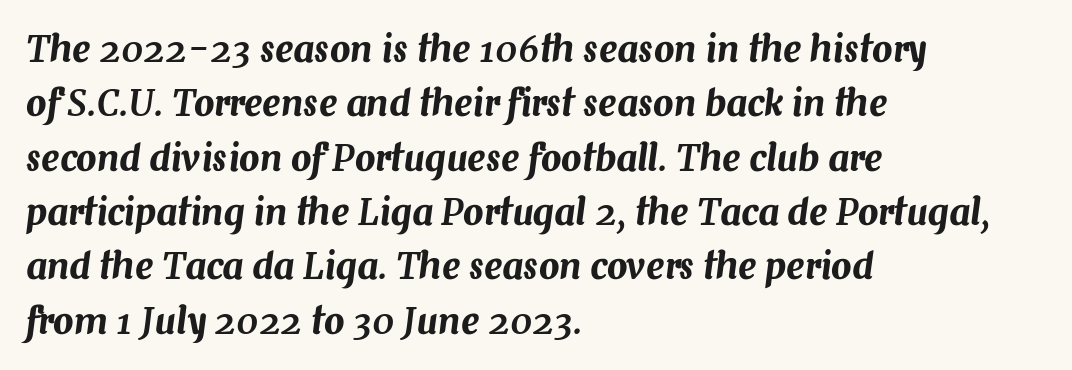
{"italic": "yes", "lean": "right", "slant_degrees": 7, "width": "normal", "stroke_contrast": "medium", "x_height": "medium", "monospaced": "no", "underline": "no", "align": "left", "line_spacing": "normal", "line_spacing_ratio": 1.51, "letter_spacing": "normal", "letter_spacing_em": 0.0, "glyph_px": 36}
